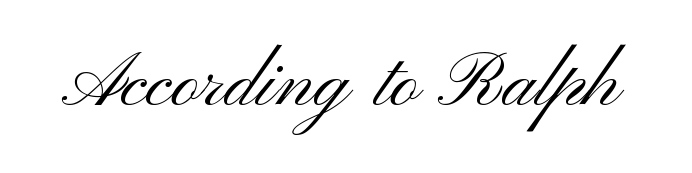
The image shows 77 px light, wide sans-serif type; set normal letter spacing, not underlined; medium stroke contrast and a small x-height.
